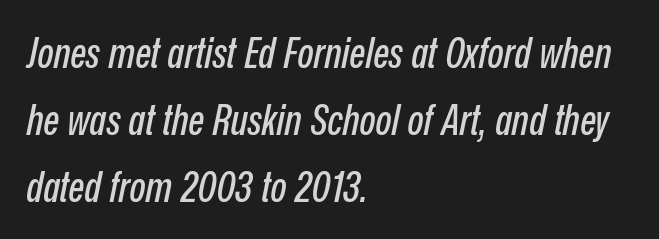
The image shows 42 px condensed type, italic (leaning right); set left-aligned, normal line spacing (1.59x), normal letter spacing, not underlined; low stroke contrast and a medium x-height.
